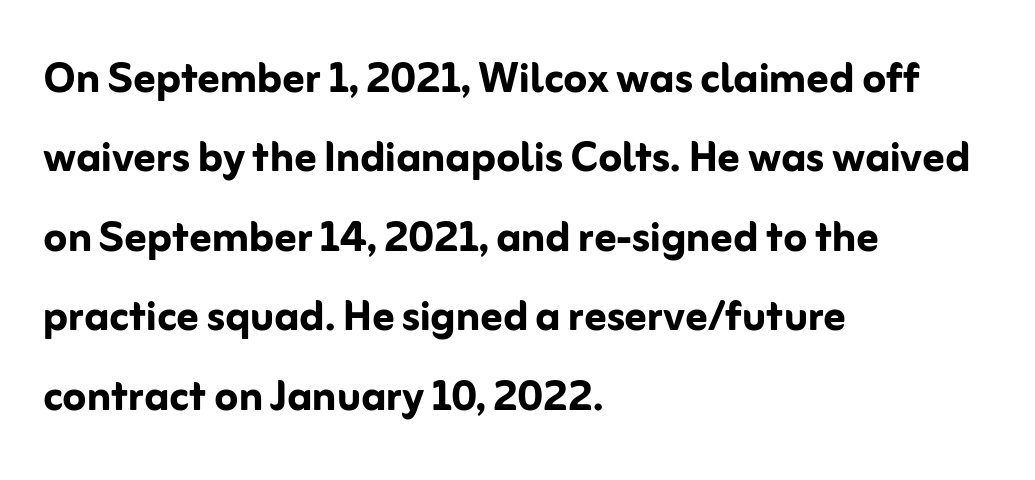
{"serif": "no", "italic": "no", "bold": "yes", "weight": "semibold", "width": "normal", "stroke_contrast": "low", "x_height": "medium", "monospaced": "no", "underline": "no", "align": "left", "line_spacing": "normal", "line_spacing_ratio": 1.47, "letter_spacing": "normal", "letter_spacing_em": 0.0, "glyph_px": 54}
